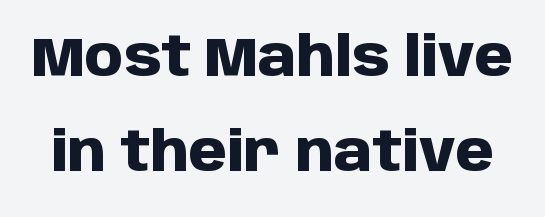
The image shows 55 px heavy sans-serif type, upright; set line spacing 1.72x, normal letter spacing, not underlined; low stroke contrast and a large x-height.
